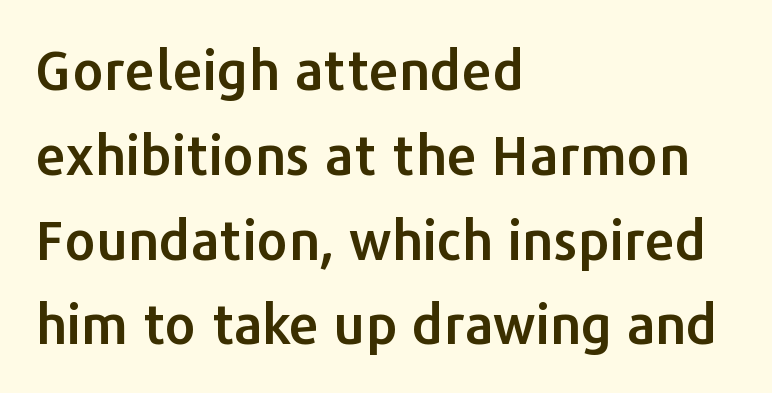
{"serif": "no", "italic": "no", "width": "normal", "stroke_contrast": "low", "x_height": "medium", "monospaced": "no", "underline": "no", "align": "left", "line_spacing": "normal", "line_spacing_ratio": 1.57, "letter_spacing": "normal", "letter_spacing_em": 0.0, "glyph_px": 54}
